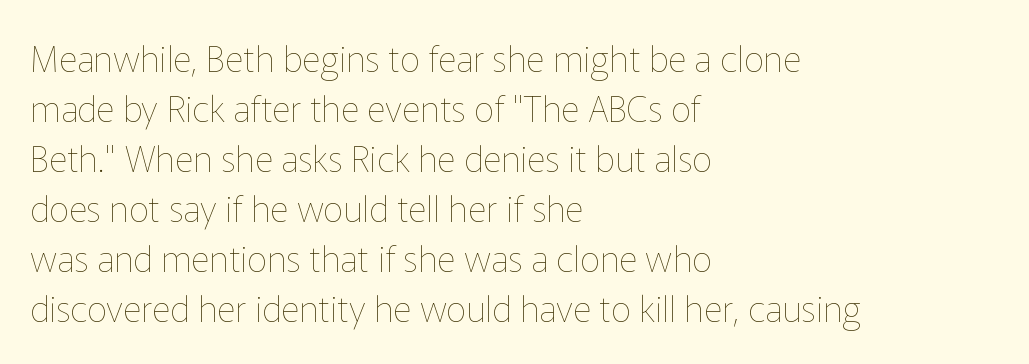
The gaps between neighbouring characters are ordinary and unremarkable. The lines are quadded left. Baseline-to-baseline distance is the conventional proportion of letter height. The specimen reads as upright at a glance. The specimen omits any rule beneath the text block's lines.
